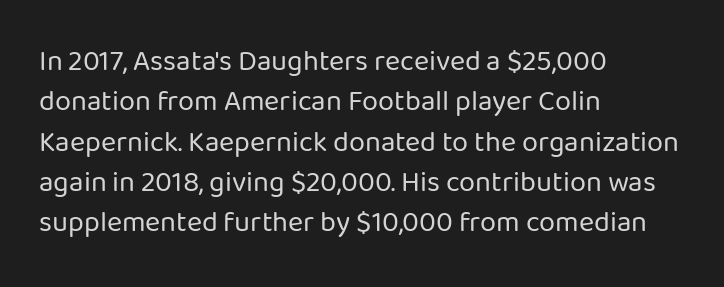
Q: Is the text bold? A: No.
Q: Is the text italic (slanted)? A: No, it is upright.
Q: Is the typeface a serif or a sans-serif typeface? A: Sans-serif.
Q: Is the text underlined? A: No.
Q: How is the paragraph aligned? A: Left-aligned.
Q: Is the spacing between letters normal or unusually wide? A: Normal.
Q: Is the spacing between lines tight, normal or loose? A: Normal.
Q: Width (condensed, normal, or wide)? A: Normal.
Q: Stroke contrast? A: Low.
Q: x-height? A: Medium.
Q: Monospaced? A: No.
